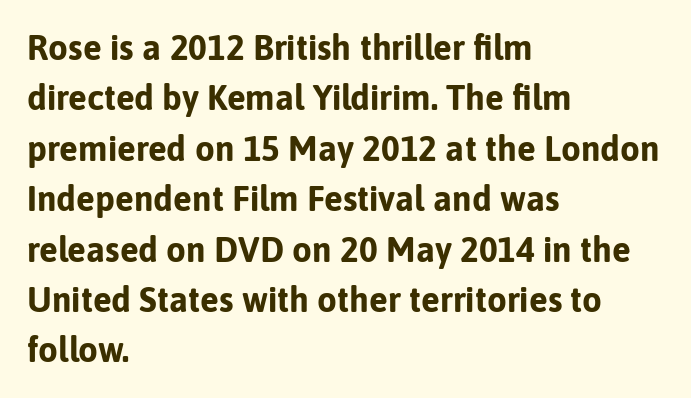
{"serif": "no", "italic": "no", "bold": "yes", "weight": "bold", "width": "normal", "stroke_contrast": "low", "x_height": "medium", "monospaced": "no", "underline": "no", "align": "left", "line_spacing": "normal", "line_spacing_ratio": 1.44, "letter_spacing": "normal", "letter_spacing_em": 0.0, "glyph_px": 35}
